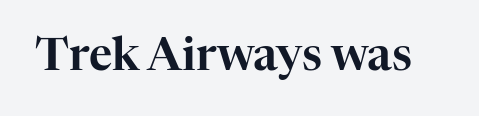
The image shows 45 px serif type, upright; set normal letter spacing, not underlined; high stroke contrast and a medium x-height.
